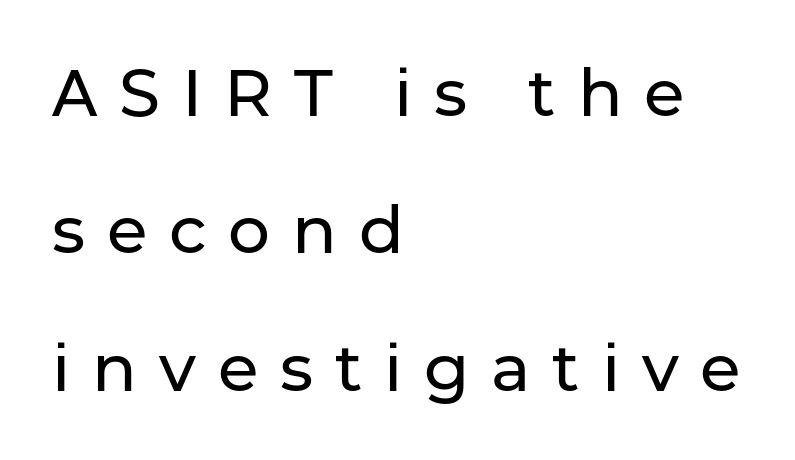
No word sits above an underline. In terms of letterform style, serifs are entirely absent. Typeset ragged right — the left edge is the straight one. The tracking reads as deliberately expanded to a designer's eye. This sample has the flowing, uneven cadence of proportional lettering. The letters stand upright; this is a roman face.
